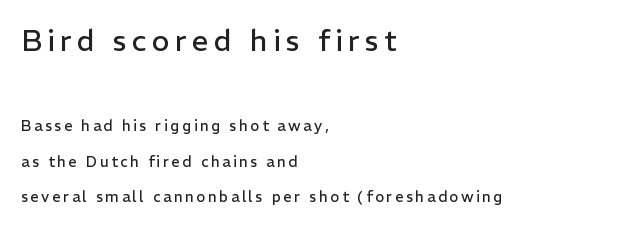
The image shows 30 px regular-weight sans-serif type, upright; set left-aligned, loose line spacing (2.37x), not underlined; the first (top) block is 2.0x larger; low stroke contrast and a medium x-height.
